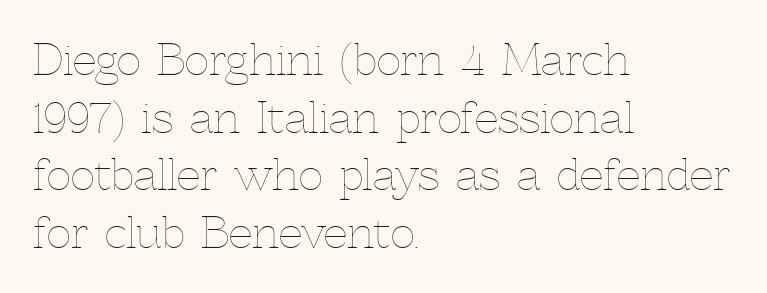
The image shows 42 px thin type, upright; set left-aligned, normal line spacing (1.37x), normal letter spacing, not underlined; a medium x-height.
